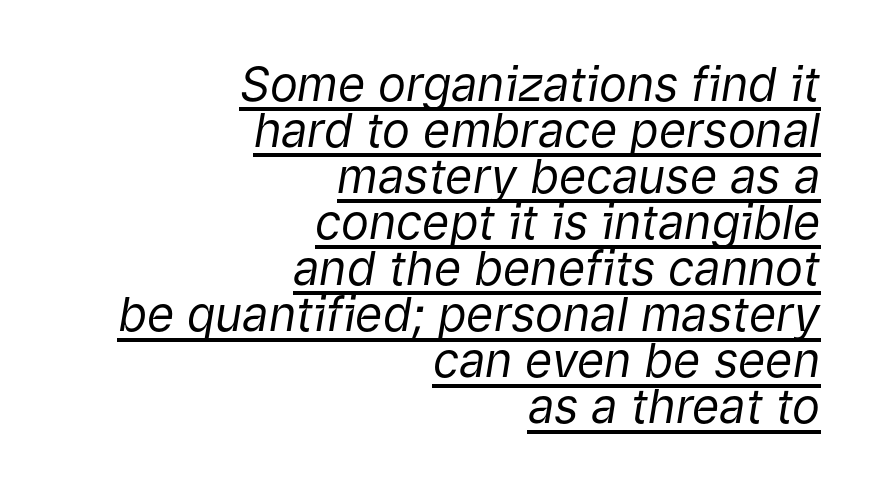
Q: Is the text bold? A: No.
Q: Is the text italic (slanted)? A: Yes, it leans right by about 9 degrees.
Q: Is the text underlined? A: Yes.
Q: How is the paragraph aligned? A: Right-aligned.
Q: Is the spacing between letters normal or unusually wide? A: Normal.
Q: Is the spacing between lines tight, normal or loose? A: Tight.
Q: Width (condensed, normal, or wide)? A: Normal.
Q: Stroke contrast? A: Low.
Q: x-height? A: Medium.
Q: Monospaced? A: No.
